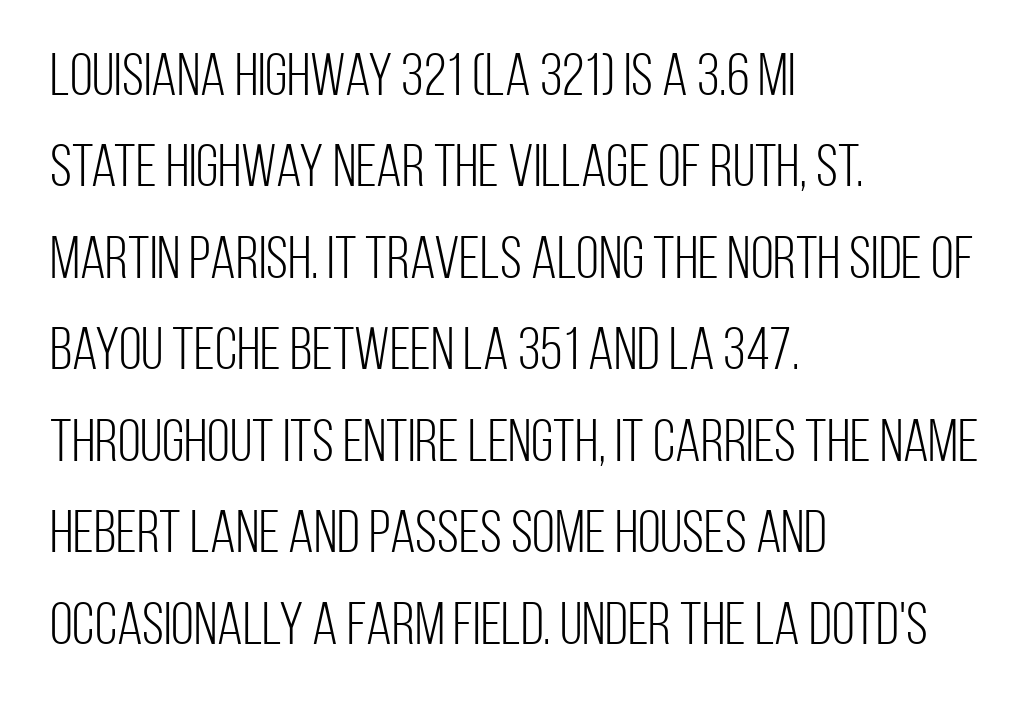
{"serif": "no", "italic": "no", "bold": "no", "weight": "light", "width": "condensed", "stroke_contrast": "low", "x_height": "large", "monospaced": "no", "underline": "no", "align": "left", "line_spacing": "normal", "line_spacing_ratio": 1.55, "letter_spacing": "normal", "letter_spacing_em": 0.0, "glyph_px": 59}
